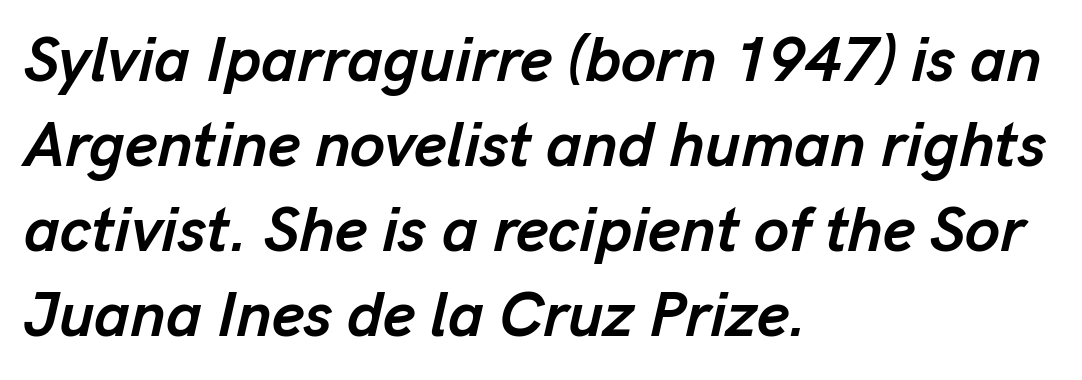
Q: Is the text bold? A: Yes.
Q: Is the text italic (slanted)? A: Yes, it leans right by about 13 degrees.
Q: Is the text underlined? A: No.
Q: How is the paragraph aligned? A: Left-aligned.
Q: Is the spacing between letters normal or unusually wide? A: Normal.
Q: Is the spacing between lines tight, normal or loose? A: Normal.
Q: Width (condensed, normal, or wide)? A: Normal.
Q: Stroke contrast? A: Low.
Q: x-height? A: Medium.
Q: Monospaced? A: No.
